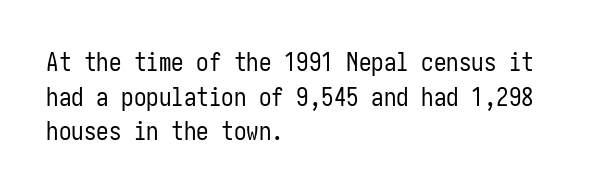
The letters stand straight up with perfectly vertical stems. The typesetter chose a ragged-right arrangement here. What's the leading like? Ordinary, nothing unusual. Nothing unusual about the tracking: characters are spaced as the font intends. Is the stroke heavy? The answer is a plain regular-or-lighter.
